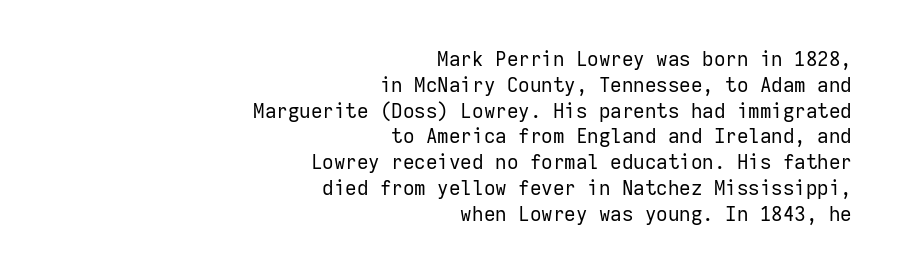
The image shows 20 px text type, upright; set right-aligned, normal line spacing (1.29x), normal letter spacing, not underlined.
